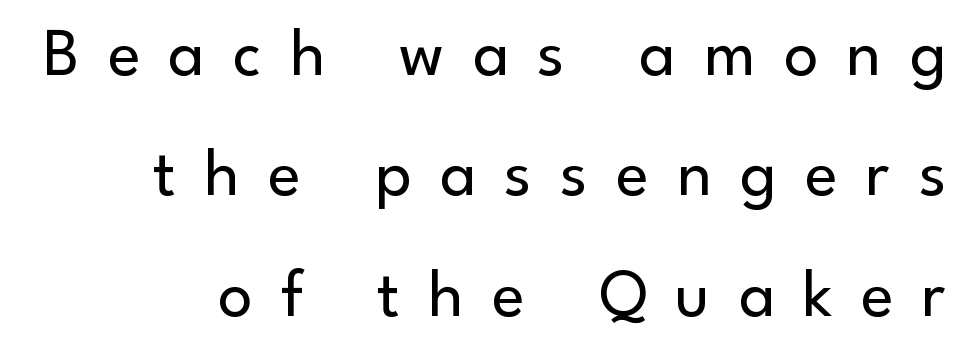
The image shows 68 px regular-weight sans-serif type, upright; set line spacing 1.77x, unusually wide letter spacing (+0.42 em), not underlined; low stroke contrast and a small x-height.
